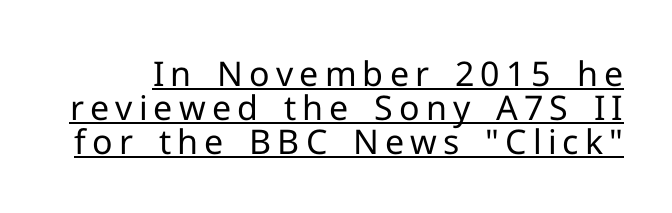
Q: Is the text bold? A: No.
Q: Is the text italic (slanted)? A: No, it is upright.
Q: Is the typeface a serif or a sans-serif typeface? A: Sans-serif.
Q: Is the text underlined? A: Yes.
Q: Is the spacing between lines tight, normal or loose? A: Tight.
Q: Width (condensed, normal, or wide)? A: Normal.
Q: Stroke contrast? A: Low.
Q: x-height? A: Medium.
Q: Monospaced? A: No.
